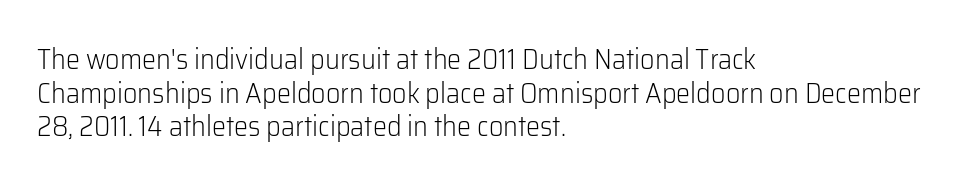
{"serif": "no", "italic": "no", "bold": "no", "weight": "light", "width": "normal", "stroke_contrast": "low", "x_height": "medium", "monospaced": "no", "underline": "no", "align": "left", "line_spacing_ratio": 1.2, "letter_spacing": "normal", "letter_spacing_em": 0.0, "glyph_px": 28}
